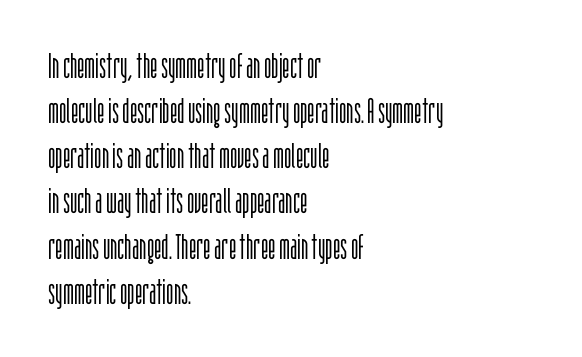
Anything drawn beneath the words? Only blank space. Type style note: lacks serifs. Character widths vary here, with narrow letters taking less room than wide ones. Compared with a centered layout, this one pins lines to the left instead. Nothing unusual about the tracking: characters are spaced as the font intends.
